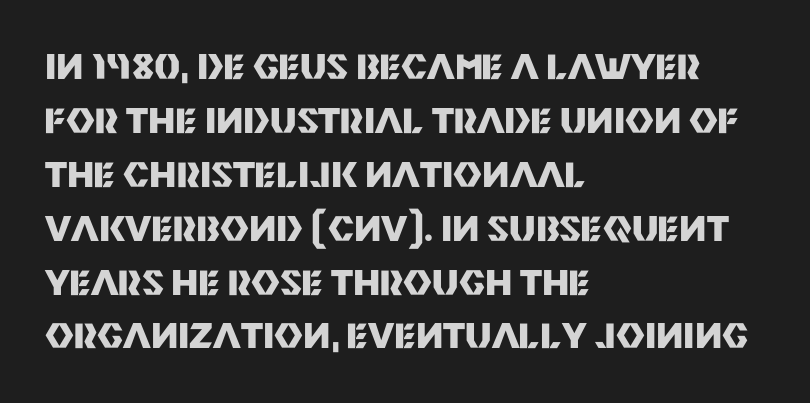
Q: Is the text bold? A: Yes.
Q: Is the text italic (slanted)? A: No, it is upright.
Q: Is the typeface a serif or a sans-serif typeface? A: Sans-serif.
Q: Is the text underlined? A: No.
Q: How is the paragraph aligned? A: Left-aligned.
Q: Is the spacing between letters normal or unusually wide? A: Normal.
Q: Is the spacing between lines tight, normal or loose? A: Normal.
Q: Width (condensed, normal, or wide)? A: Normal.
Q: Stroke contrast? A: Medium.
Q: x-height? A: Large.
Q: Monospaced? A: No.
